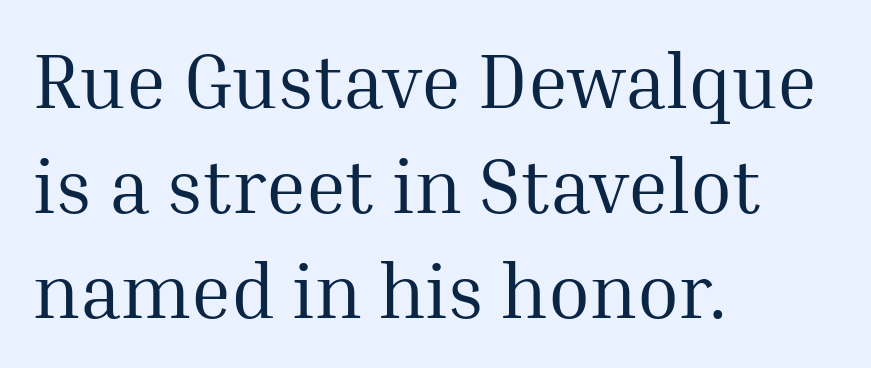
Characters follow at the spacing the type designer built in. Leading: standard. Are there feet on the stems? There are — it's a serif. Nobody drew a line under any word here. Short and long lines alike share a common starting point at left.
